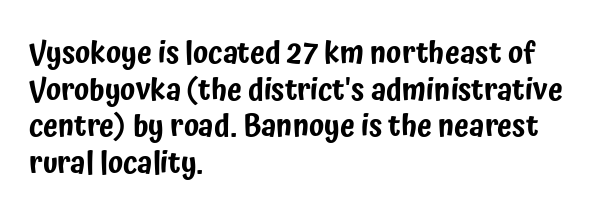
Q: Is the text italic (slanted)? A: No, it is upright.
Q: Is the typeface a serif or a sans-serif typeface? A: Sans-serif.
Q: Is the text underlined? A: No.
Q: How is the paragraph aligned? A: Left-aligned.
Q: Is the spacing between letters normal or unusually wide? A: Normal.
Q: Width (condensed, normal, or wide)? A: Condensed.
Q: Stroke contrast? A: Low.
Q: x-height? A: Medium.
Q: Monospaced? A: No.
